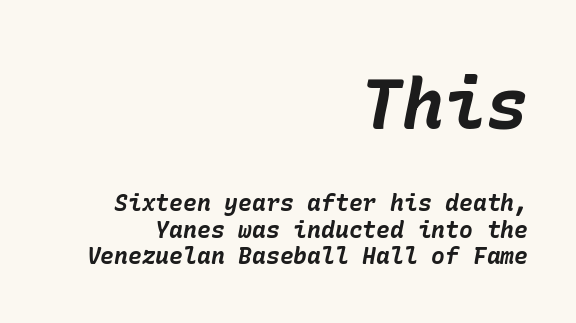
The image shows 70 px bold type, italic (leaning right); set right-aligned, tight line spacing (1.15x), normal letter spacing, not underlined; the first (top) block is 3.04x larger; low stroke contrast and a medium x-height.
